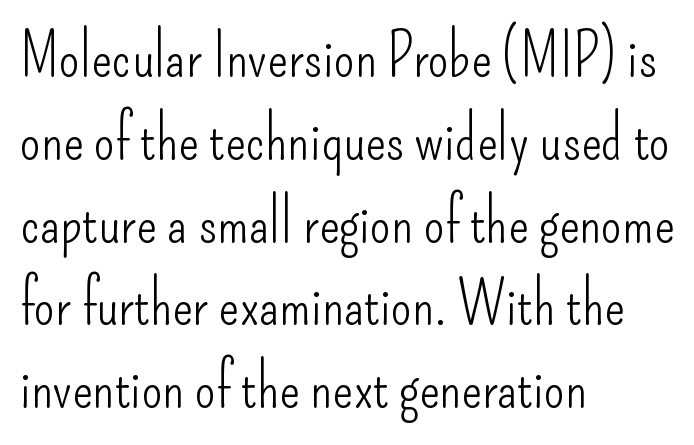
{"serif": "no", "italic": "no", "bold": "no", "weight": "light", "width": "condensed", "stroke_contrast": "low", "x_height": "small", "monospaced": "no", "underline": "no", "align": "left", "line_spacing": "normal", "line_spacing_ratio": 1.38, "letter_spacing": "normal", "letter_spacing_em": 0.0, "glyph_px": 60}
